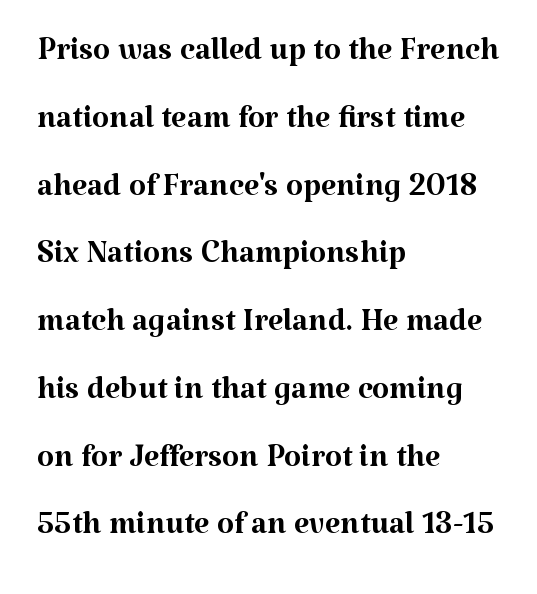
{"serif": "yes", "italic": "no", "bold": "no", "weight": "regular", "width": "normal", "stroke_contrast": "medium", "x_height": "medium", "monospaced": "no", "underline": "no", "align": "left", "line_spacing": "normal", "line_spacing_ratio": 1.54, "letter_spacing": "normal", "letter_spacing_em": 0.0, "glyph_px": 44}
